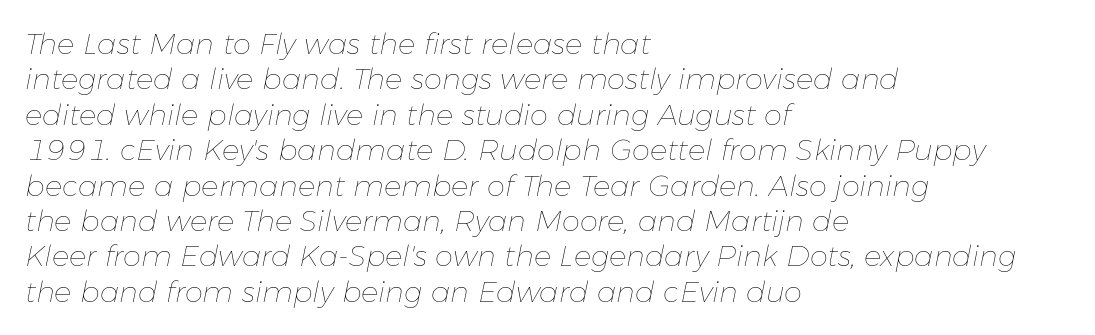
The letterforms sit at book weight or below. Think of a printed novel: that variable character pitch is what you see here. How are the letters spaced? Ordinarily, with no added tracking. This sample is left-justified, so line endings fall wherever the words run out. There's an unmistakable incline to the writing here. The area under the type is left untouched.
